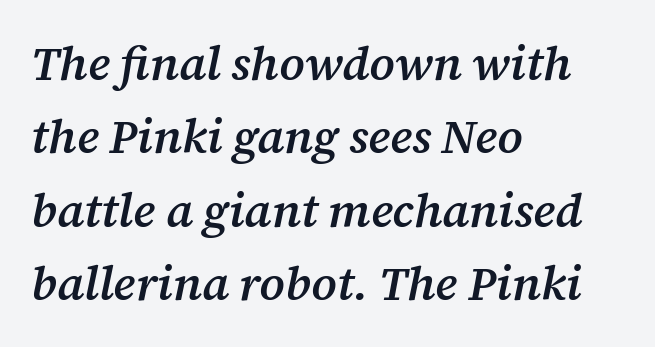
Are there feet on the stems? There are — it's a serif. Interline gaps are of average width in this sample. A bare baseline throughout the passage. Do the characters align in a grid? No, the font is proportional.
